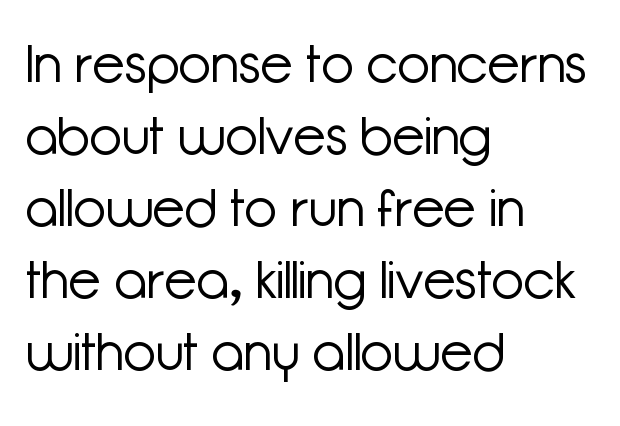
Reading down the block, your eye returns to a fixed left position each line. Anything drawn beneath the words? Only blank space. The characters display no serif detailing; their extremities are plain. The type sits square on the baseline with zero lean. Think of a printed novel: that variable character pitch is what you see here. You could call the tracking neutral — neither tight nor loose.
